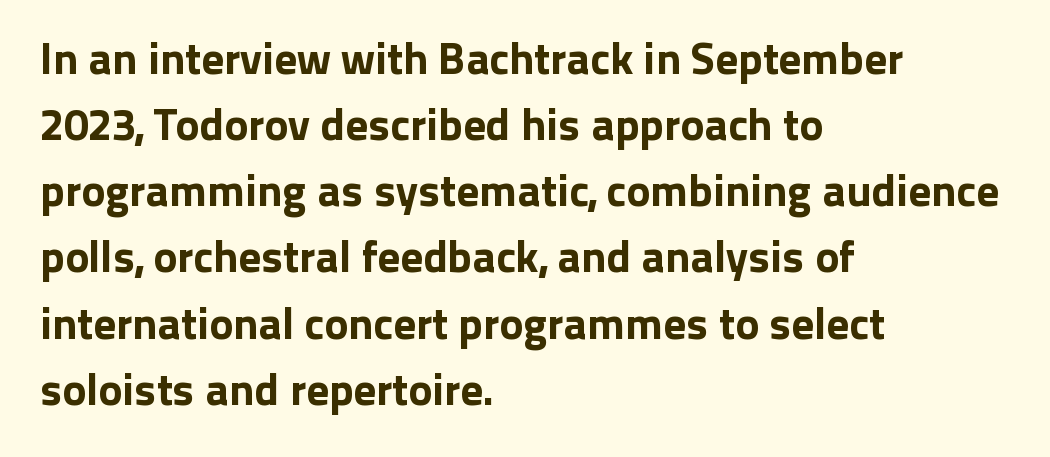
Inter-character spacing is left at the font's built-in metrics. Nope, not italic — everything's standing straight. The face used here is a sans, in the tradition of grotesques and geometrics. The rag falls on the right side of this text block. The vertical gap from one line to the next is medium. The string is rendered with underlining switched off.
